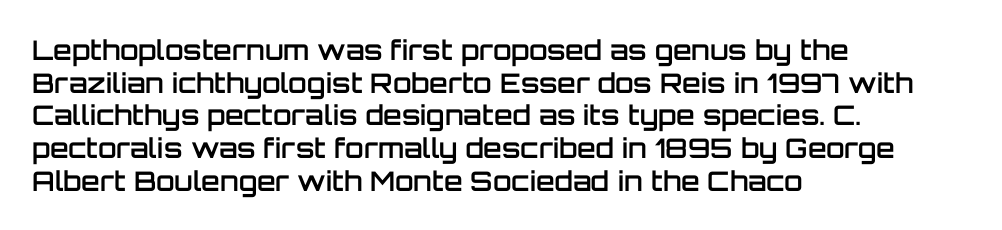
{"italic": "no", "bold": "semi", "underline": "no", "align": "left", "line_spacing_ratio": 1.21, "letter_spacing": "normal", "letter_spacing_em": 0.0, "glyph_px": 27}
